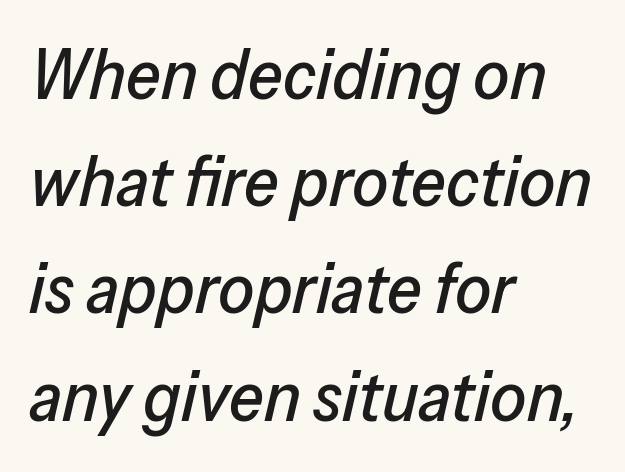
{"italic": "yes", "lean": "right", "slant_degrees": 13, "width": "normal", "stroke_contrast": "low", "x_height": "medium", "monospaced": "no", "underline": "no", "align": "left", "line_spacing": "normal", "line_spacing_ratio": 1.51, "letter_spacing": "normal", "letter_spacing_em": 0.0, "glyph_px": 71}
